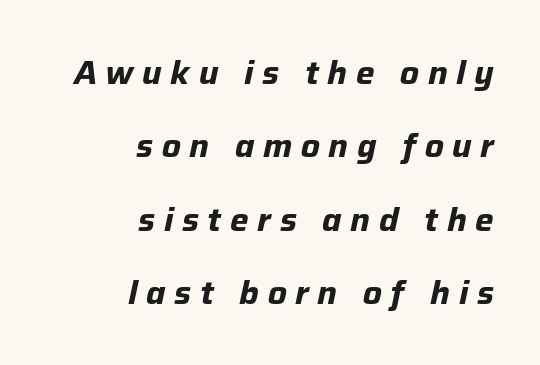
{"italic": "yes", "lean": "right", "slant_degrees": 12, "bold": "yes", "weight": "bold", "width": "normal", "stroke_contrast": "low", "x_height": "medium", "monospaced": "no", "underline": "no", "align": "right", "line_spacing": "loose", "line_spacing_ratio": 2.22, "letter_spacing": "wide", "letter_spacing_em": 0.26, "glyph_px": 33}
